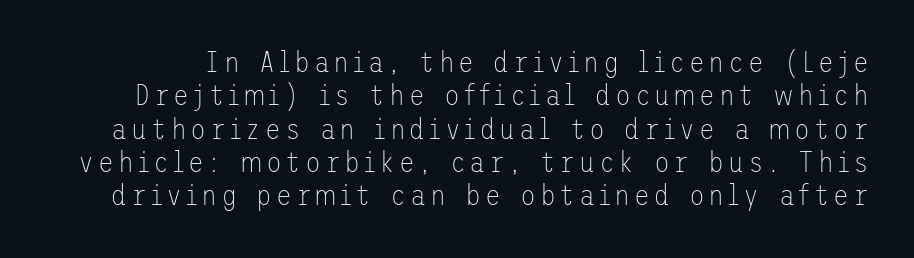
The image shows 29 px thin sans-serif type, upright; set tight line spacing (1.15x), not underlined; low stroke contrast and a medium x-height.
